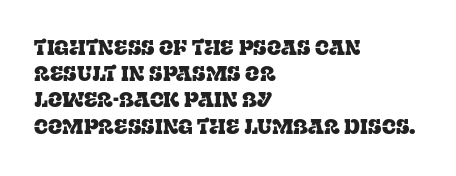
The image shows 21 px text type, upright; set left-aligned, normal line spacing (1.25x), normal letter spacing, not underlined.
